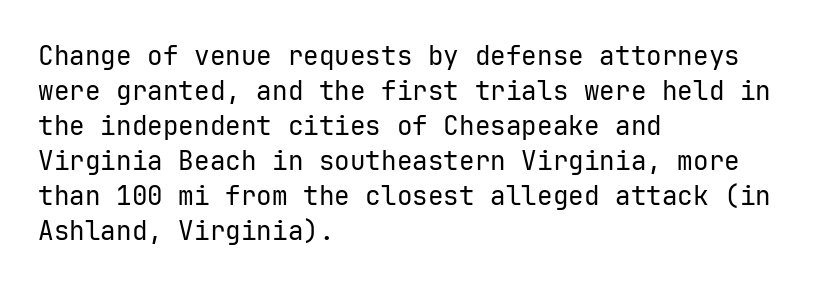
{"italic": "no", "bold": "no", "underline": "no", "align": "left", "line_spacing": "normal", "line_spacing_ratio": 1.35, "letter_spacing": "normal", "letter_spacing_em": 0.0, "glyph_px": 26}
